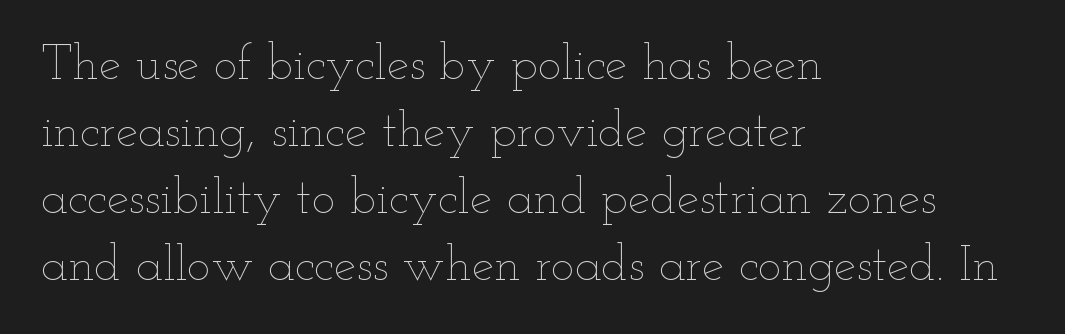
The image shows 50 px thin, wide type, upright; set left-aligned, normal line spacing (1.34x), normal letter spacing, not underlined; low stroke contrast and a small x-height.
